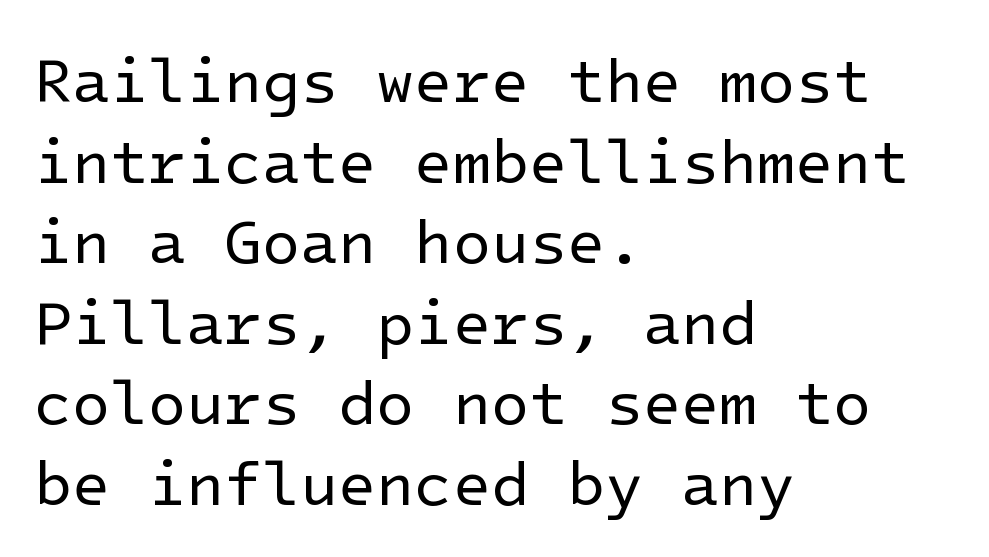
The image shows 62 px regular-weight sans-serif type, upright; set left-aligned, normal line spacing (1.3x), normal letter spacing, not underlined; low stroke contrast and a medium x-height.
